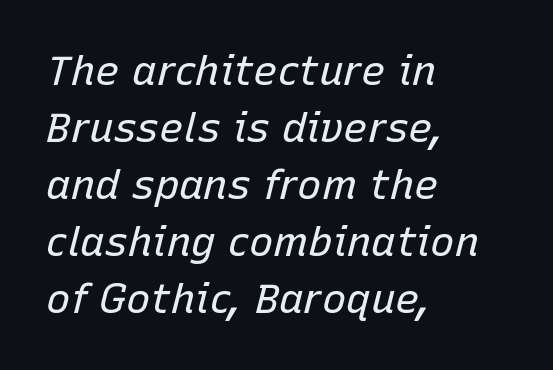
The block of text has a typical density, with ordinary space between rows. These lines are rendered in a variable-pitch font. On a weight scale, this lands at 450 or below. The line texture is even and compact thanks to regular tracking.
